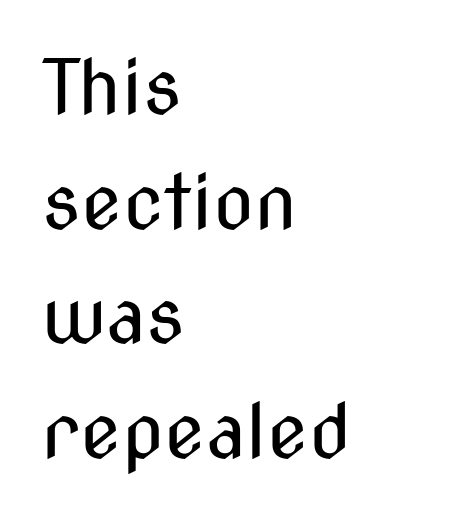
Is the type heavy? It reads as light-to-regular instead. Every stem runs plumb, perpendicular to the baseline. These lines are rendered in a variable-pitch font. The ragged edge is on the right, which tells us the setting is flush left.
